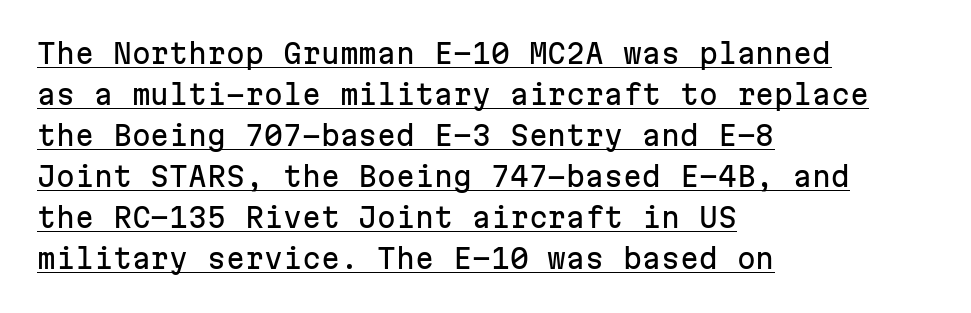
The image shows 27 px text type, upright; set left-aligned, normal line spacing (1.52x), normal letter spacing, underlined.
